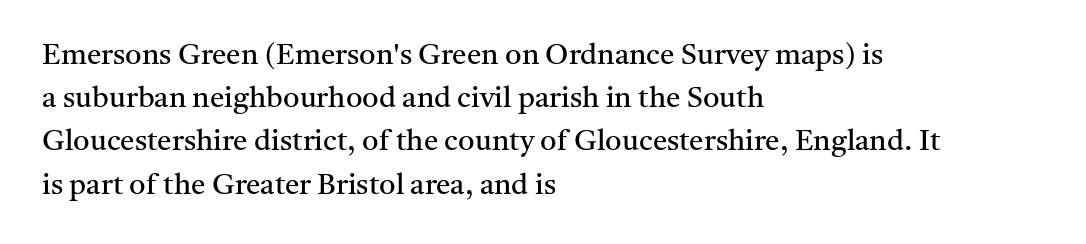
How are the letters spaced? Ordinarily, with no added tracking. The foot of each line stays bare and open. Yep, those are serifs on the letters. Think of a printed novel: that variable character pitch is what you see here.
